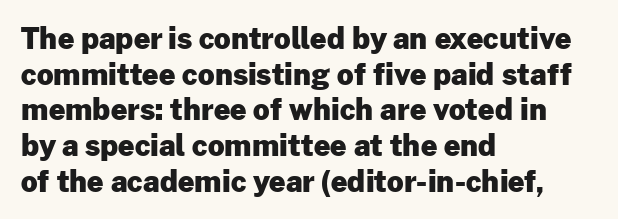
The image shows 29 px heavy sans-serif type, upright; set left-aligned, line spacing 1.23x, normal letter spacing, not underlined; low stroke contrast and a medium x-height.
